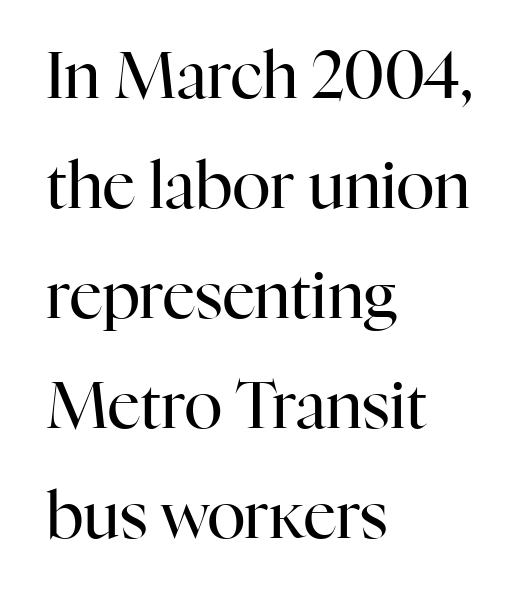
The image shows 64 px regular-weight serif type, upright; set left-aligned, line spacing 1.72x, normal letter spacing, not underlined; high stroke contrast and a medium x-height.
